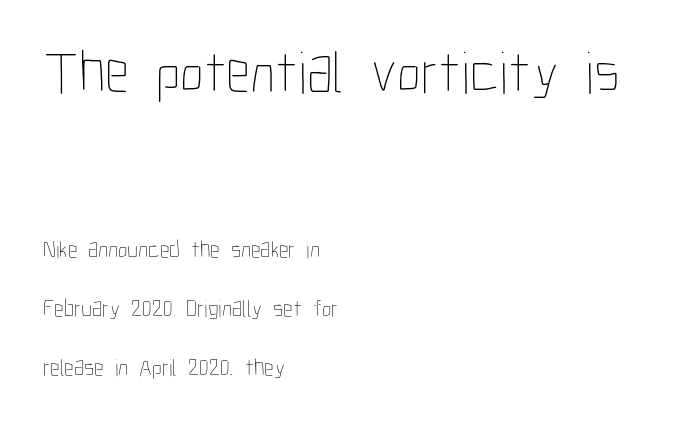
All the whitespace from short lines collects on the right. You could fit nearly another row in the gap between these rows. In this sample the first text group is rendered at the bigger scale. This is not heavy type; no bold has been used. Any mark beneath the type? The region is blank.
